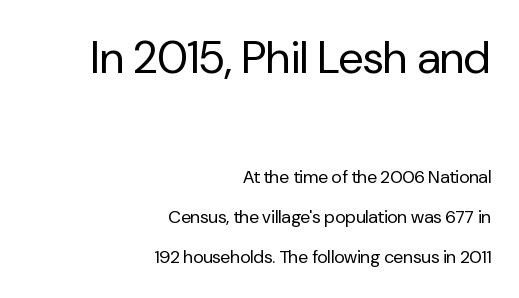
Q: Is the text bold? A: No.
Q: Is the text italic (slanted)? A: No, it is upright.
Q: Is the typeface a serif or a sans-serif typeface? A: Sans-serif.
Q: Is the text underlined? A: No.
Q: How is the paragraph aligned? A: Right-aligned.
Q: Is the spacing between letters normal or unusually wide? A: Normal.
Q: Is the spacing between lines tight, normal or loose? A: Loose.
Q: Which block of text is set in a larger size, the first (top) or the second (bottom)? A: The first (top) one.
Q: Width (condensed, normal, or wide)? A: Normal.
Q: Stroke contrast? A: Low.
Q: x-height? A: Medium.
Q: Monospaced? A: No.
